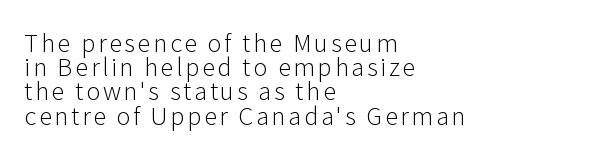
The block of text is dense from top to bottom, with scant space between rows. No word sits above an underline. Compared with a typical body face, this is equally light or lighter still. The text block is weighted toward the left margin, trailing off unevenly rightward.
